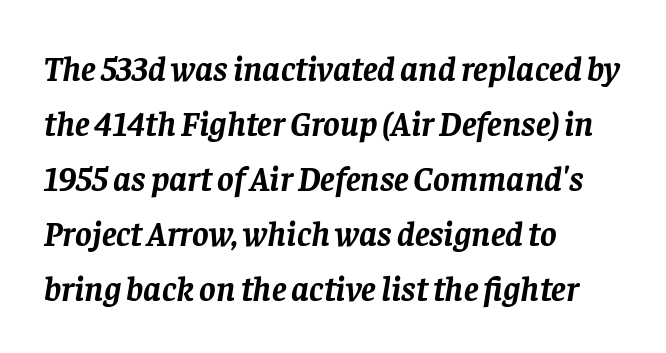
Q: Is the text bold? A: Yes.
Q: Is the text italic (slanted)? A: Yes, it leans right by about 8 degrees.
Q: Is the typeface a serif or a sans-serif typeface? A: Serif.
Q: Is the text underlined? A: No.
Q: How is the paragraph aligned? A: Left-aligned.
Q: Is the spacing between letters normal or unusually wide? A: Normal.
Q: Is the spacing between lines tight, normal or loose? A: Normal.
Q: Width (condensed, normal, or wide)? A: Normal.
Q: Stroke contrast? A: Low.
Q: x-height? A: Large.
Q: Monospaced? A: No.
